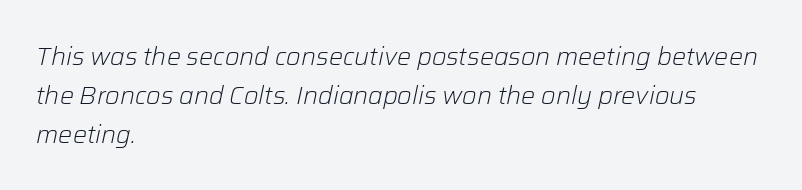
The letters look calm and open, with moderate or lighter stems. Spacing between characters is what you'd get straight out of the box. Looking at the ascenders, they clearly lean. Evenly set lines give the paragraph a standard silhouette.
